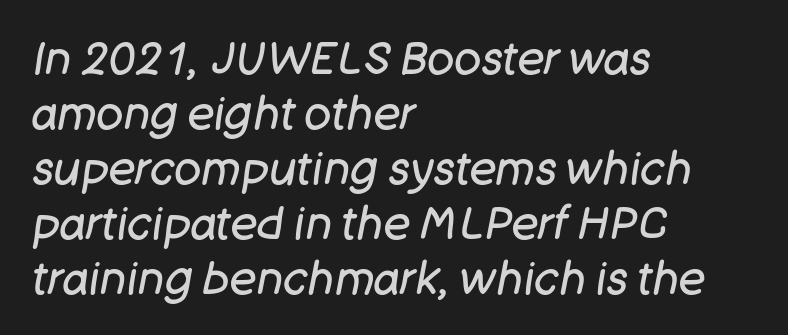
{"italic": "yes", "lean": "right", "slant_degrees": 11, "bold": "no", "weight": "regular", "width": "normal", "stroke_contrast": "low", "x_height": "large", "monospaced": "no", "underline": "no", "align": "left", "line_spacing_ratio": 1.22, "letter_spacing": "normal", "letter_spacing_em": 0.0, "glyph_px": 45}
